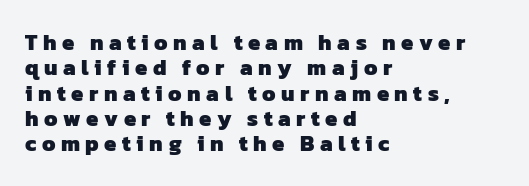
Q: Is the text bold? A: Yes.
Q: Is the text underlined? A: No.
Q: How is the paragraph aligned? A: Left-aligned.
Q: Is the spacing between letters normal or unusually wide? A: Unusually wide.
Q: Is the spacing between lines tight, normal or loose? A: Tight.
